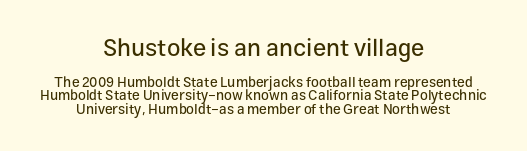
The image shows 24 px text type, upright; set centered, tight line spacing (0.98x), normal letter spacing, not underlined; the first (top) block is 1.71x larger.
